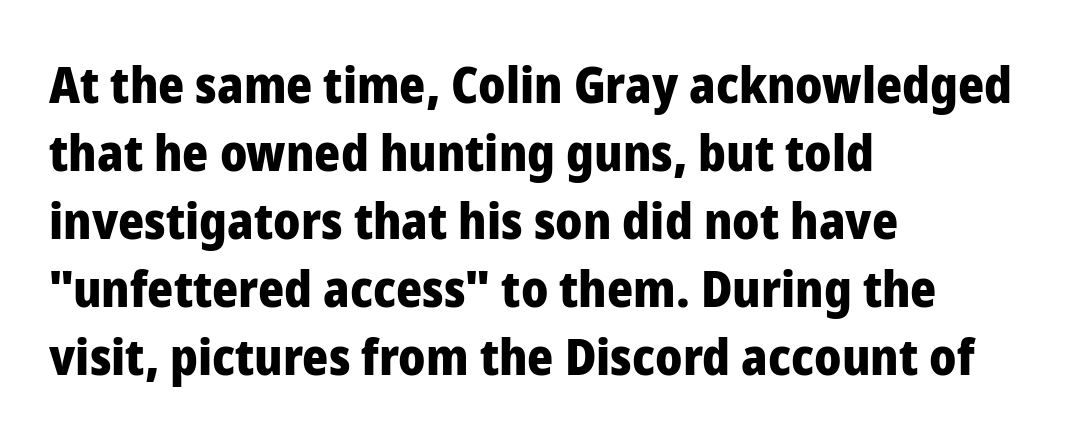
The image shows 50 px heavy sans-serif type, upright; set left-aligned, normal line spacing (1.36x), normal letter spacing, not underlined; low stroke contrast and a medium x-height.
